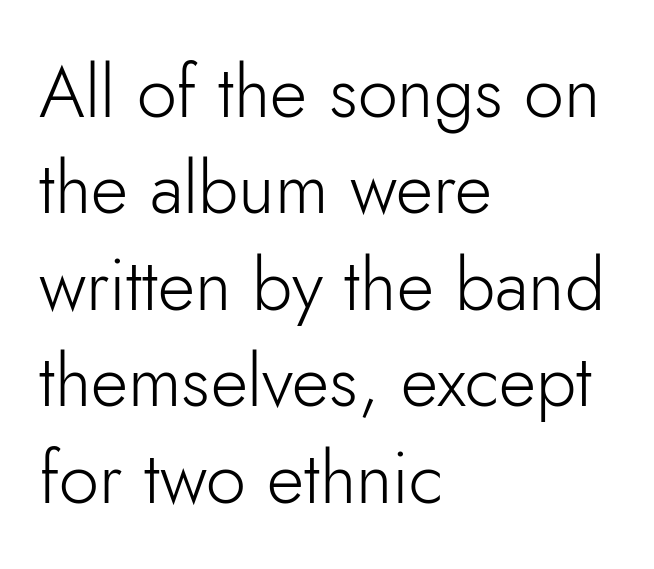
In terms of letterform style, serifs are entirely absent. The setting favours the left margin, as ordinary paragraphs usually do. The type sits square on the baseline with zero lean. Stem width sits at or under what a default text font uses.
